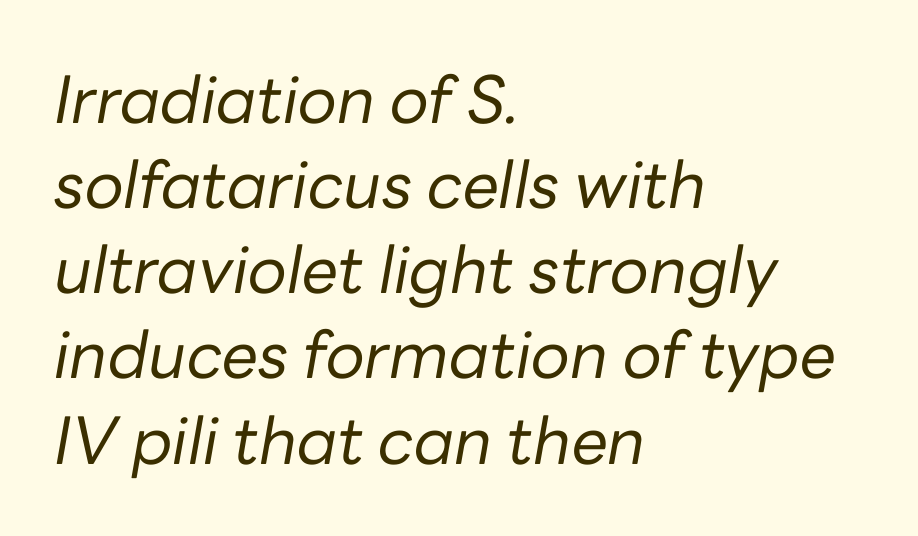
These lines are rendered in a variable-pitch font. The rendering uses a moderate line-height, typical for paragraphs. The specimen reads as italic at a glance. Each line starts at the same left margin while the right side varies.
